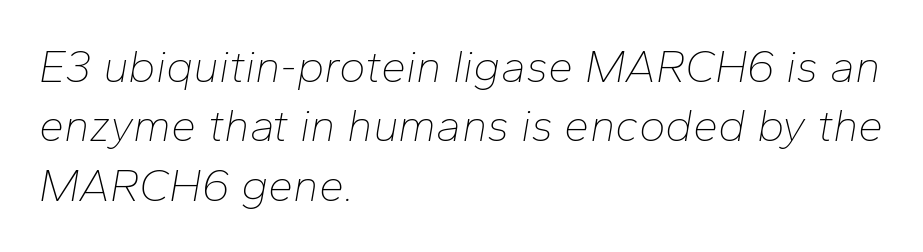
An italicized treatment has been applied to the whole sample. Character widths vary here, with narrow letters taking less room than wide ones. Observe the ordinary spacing: letters are neighbours, not strangers. The space directly below the letters is spotless.
